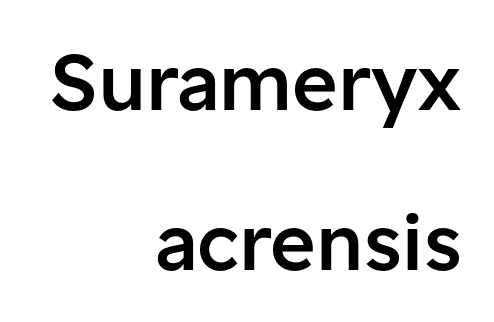
Q: Is the text bold? A: Semi-bold.
Q: Is the text italic (slanted)? A: No, it is upright.
Q: Is the typeface a serif or a sans-serif typeface? A: Sans-serif.
Q: Is the text underlined? A: No.
Q: How is the paragraph aligned? A: Right-aligned.
Q: Is the spacing between letters normal or unusually wide? A: Normal.
Q: Is the spacing between lines tight, normal or loose? A: Loose.
Q: Width (condensed, normal, or wide)? A: Normal.
Q: Stroke contrast? A: Low.
Q: x-height? A: Medium.
Q: Monospaced? A: No.
